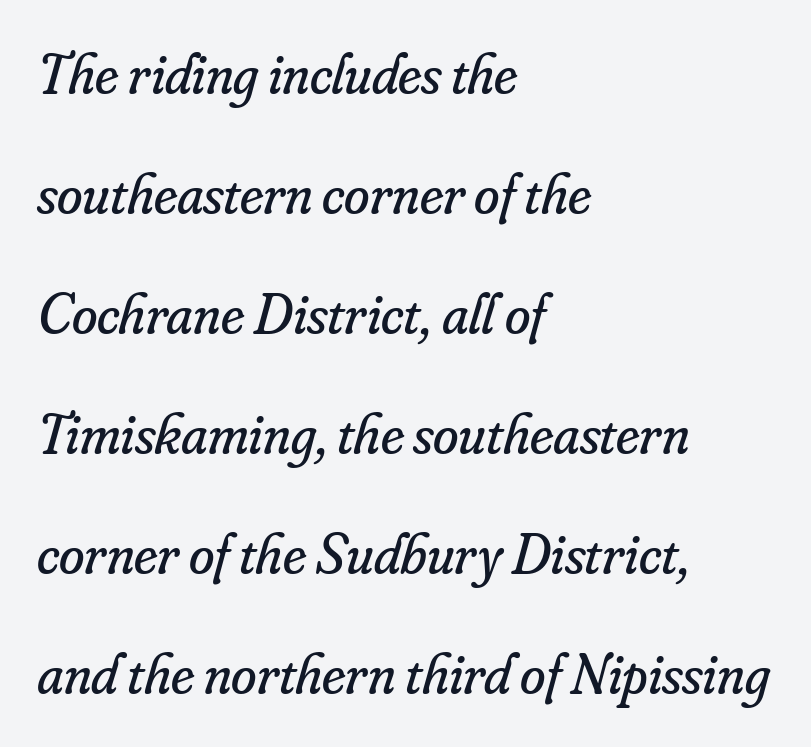
Q: Is the text bold? A: No.
Q: Is the text italic (slanted)? A: Yes, it leans right by about 16 degrees.
Q: Is the typeface a serif or a sans-serif typeface? A: Serif.
Q: Is the text underlined? A: No.
Q: How is the paragraph aligned? A: Left-aligned.
Q: Is the spacing between letters normal or unusually wide? A: Normal.
Q: Is the spacing between lines tight, normal or loose? A: Loose.
Q: Width (condensed, normal, or wide)? A: Normal.
Q: Stroke contrast? A: Low.
Q: x-height? A: Small.
Q: Monospaced? A: No.
